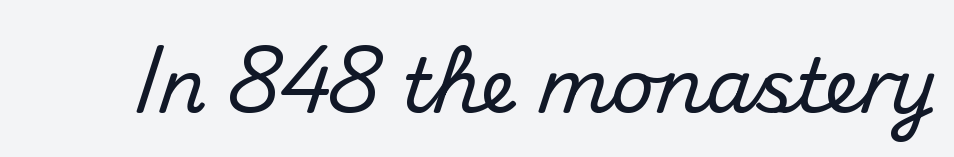
Are there feet on the stems? There aren't — it's a sans. Inter-character spacing is left at the font's built-in metrics. This sample has the flowing, uneven cadence of proportional lettering. Unmarked baselines from the first word to the last.
